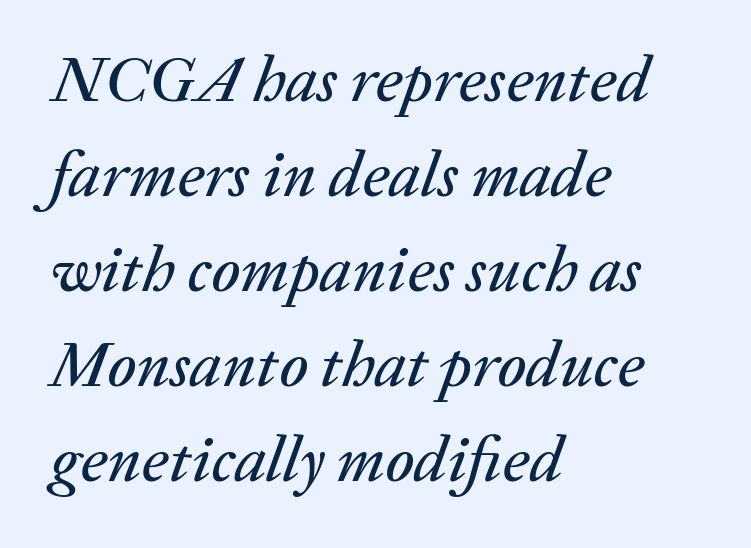
The image shows 65 px text type, italic (leaning right); set left-aligned, normal line spacing (1.46x), normal letter spacing, not underlined; low stroke contrast and a medium x-height.
